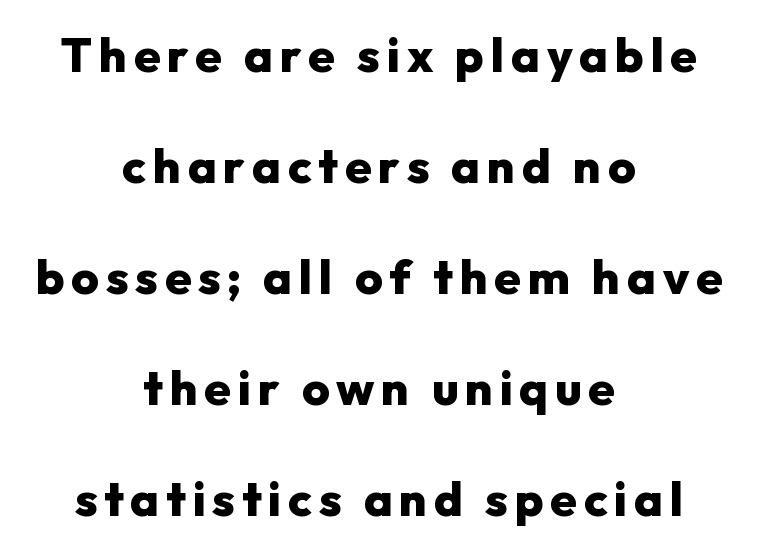
The image shows 48 px heavy sans-serif type, upright; set centered, loose line spacing (2.31x), not underlined; low stroke contrast and a medium x-height.
